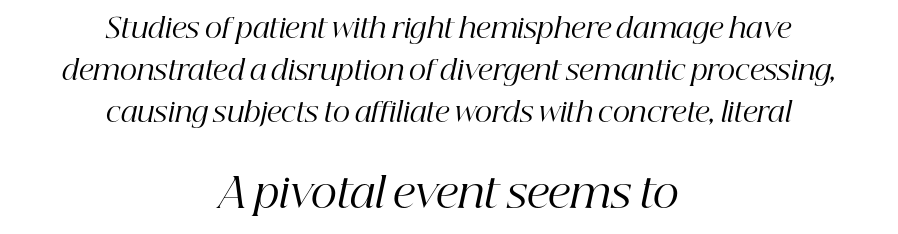
Q: Is the text bold? A: No.
Q: Is the text italic (slanted)? A: Yes, it leans right by about 12 degrees.
Q: Is the typeface a serif or a sans-serif typeface? A: Serif.
Q: Is the text underlined? A: No.
Q: How is the paragraph aligned? A: Centered.
Q: Is the spacing between letters normal or unusually wide? A: Normal.
Q: Is the spacing between lines tight, normal or loose? A: Normal.
Q: Which block of text is set in a larger size, the first (top) or the second (bottom)? A: The second (bottom) one.
Q: Width (condensed, normal, or wide)? A: Normal.
Q: Stroke contrast? A: High.
Q: x-height? A: Medium.
Q: Monospaced? A: No.
